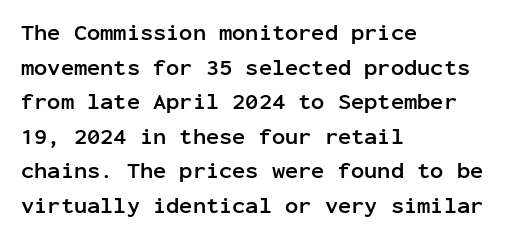
This sample uses an upright cut, with every glyph sitting square on the baseline. Whoever set this chose a conventional vertical rhythm. Students, note that the glyphs here touch the page at normal intervals. Strokes here are thick enough to call this a true bold.
